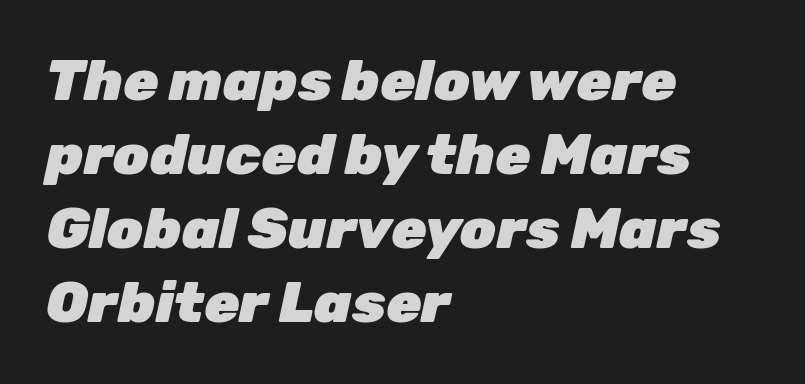
{"italic": "yes", "lean": "right", "slant_degrees": 12, "bold": "yes", "weight": "heavy", "width": "normal", "stroke_contrast": "low", "x_height": "medium", "monospaced": "no", "underline": "no", "align": "left", "line_spacing": "normal", "line_spacing_ratio": 1.3, "letter_spacing": "normal", "letter_spacing_em": 0.0, "glyph_px": 57}
